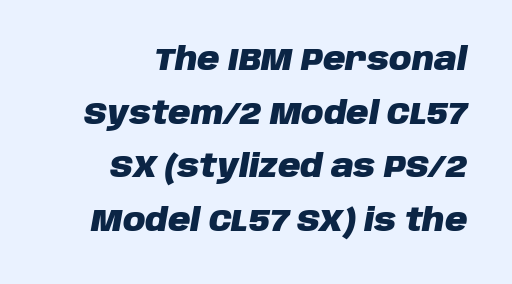
{"italic": "yes", "lean": "right", "slant_degrees": 10, "bold": "yes", "weight": "heavy", "width": "normal", "stroke_contrast": "low", "x_height": "large", "monospaced": "no", "underline": "no", "align": "right", "line_spacing_ratio": 1.73, "letter_spacing": "normal", "letter_spacing_em": 0.0, "glyph_px": 31}
